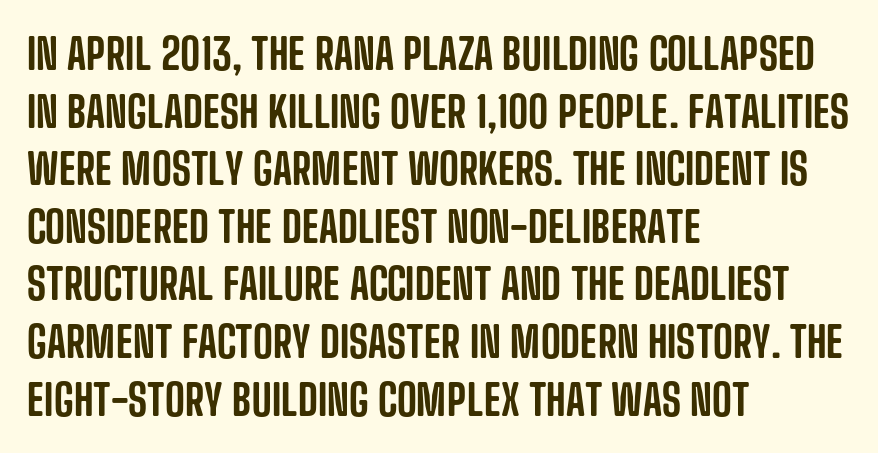
The passage is arranged the way most books set body copy — flush left. Do the letters lean? They stand straight. These lines sit exactly where default settings would place them. A typesetter would call this zero additional tracking. Proportional: the letters do not fall into vertical columns.
